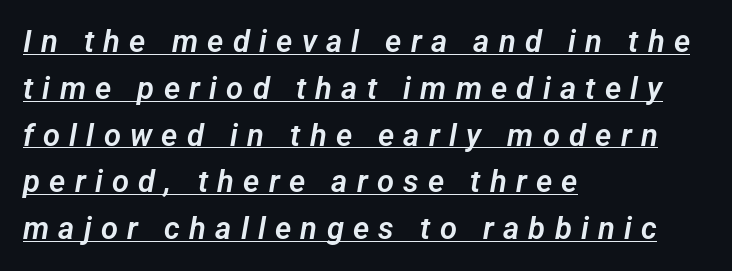
Like a heading marked for emphasis, these lines bear an underscore. Interline gaps are of average width in this sample. Each line starts at the same left margin while the right side varies. Note the varied advance widths — an 'i' is clearly narrower than an 'm'. You could only call the tracking loose — the letters float apart. These lines are composed in type without serifs.
